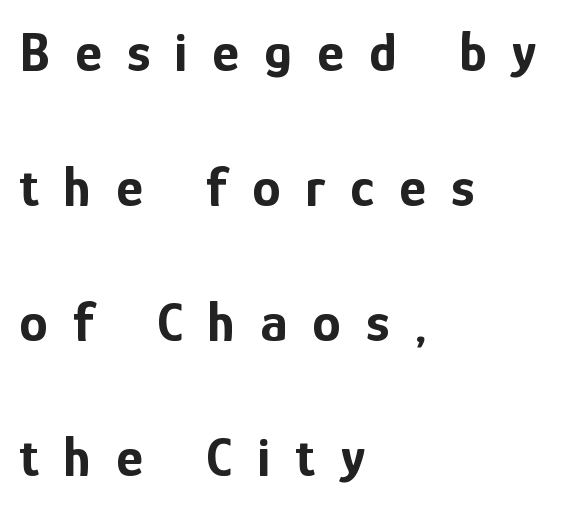
{"serif": "no", "italic": "no", "bold": "yes", "weight": "bold", "width": "condensed", "stroke_contrast": "low", "x_height": "medium", "monospaced": "no", "underline": "no", "align": "left", "line_spacing": "loose", "line_spacing_ratio": 2.37, "letter_spacing": "wide", "letter_spacing_em": 0.44, "glyph_px": 57}
